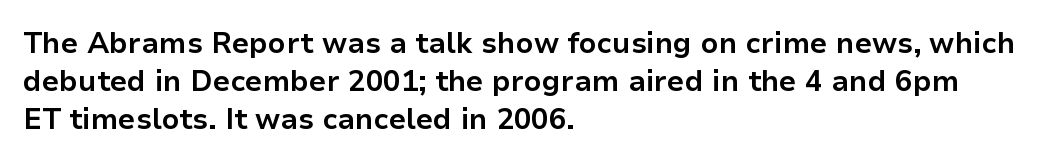
{"serif": "no", "italic": "no", "bold": "yes", "weight": "bold", "width": "normal", "stroke_contrast": "low", "x_height": "medium", "monospaced": "no", "underline": "no", "align": "left", "line_spacing": "normal", "line_spacing_ratio": 1.31, "letter_spacing": "normal", "letter_spacing_em": 0.0, "glyph_px": 29}
